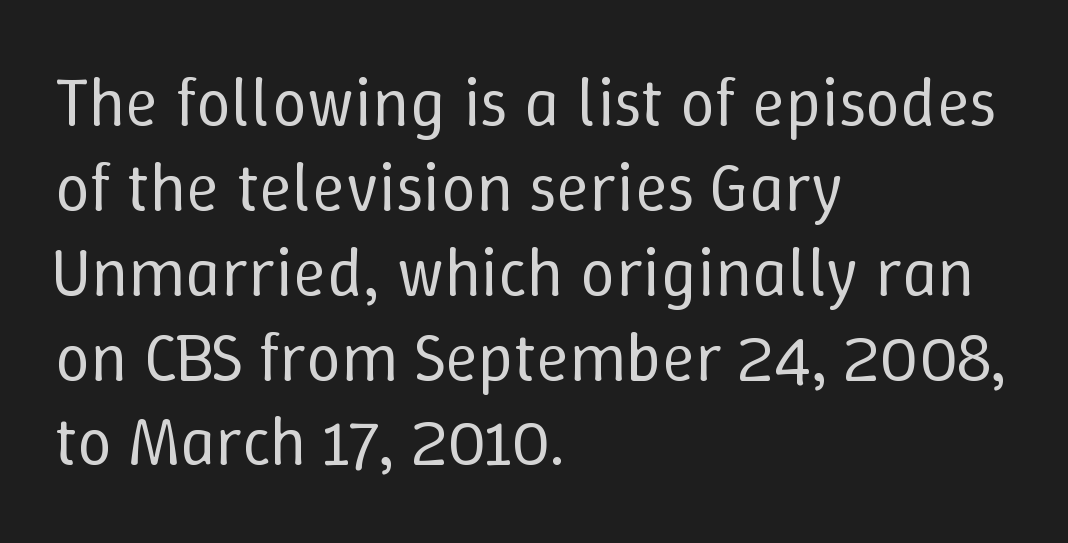
This reads as an unemphasized weight, regular at the heaviest. Italic: no, the glyphs are upright roman. In terms of letterspacing, this is plain default setting. The lines in this sample share a left origin and differ only in where they stop.
